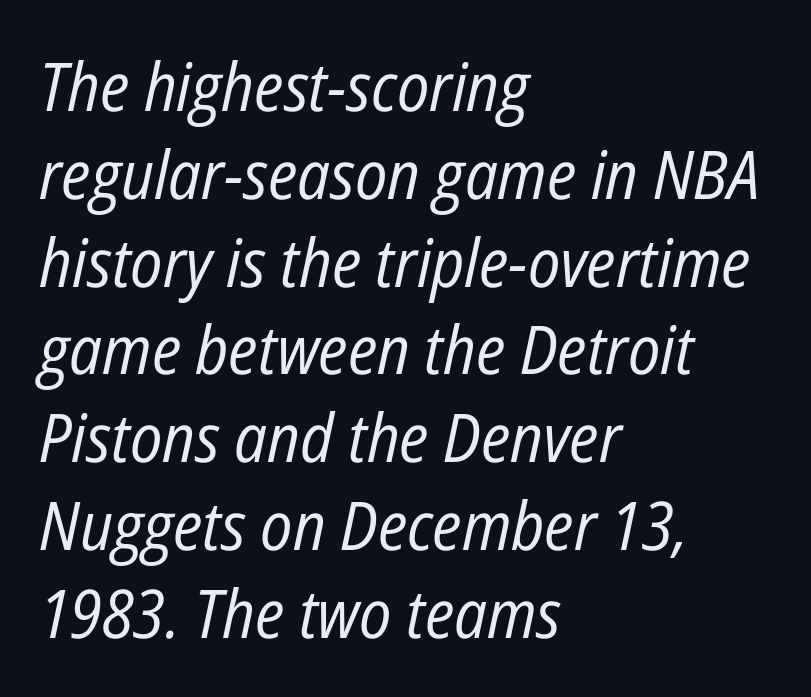
The image shows 67 px regular-weight, condensed type, italic (leaning right); set left-aligned, normal line spacing (1.31x), normal letter spacing, not underlined; low stroke contrast and a medium x-height.
